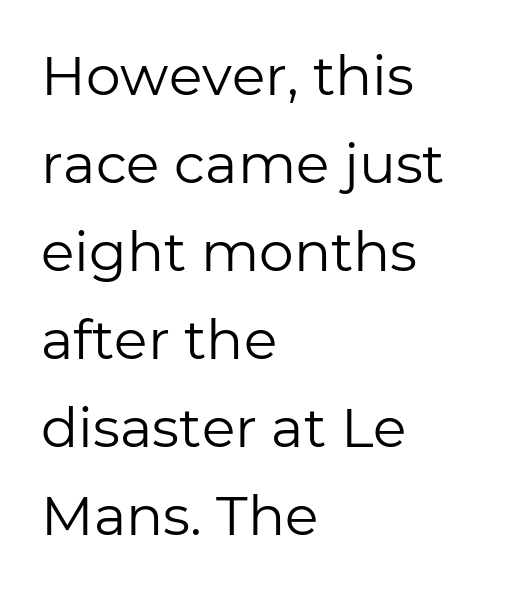
The image shows 55 px regular-weight sans-serif type, upright; set left-aligned, normal line spacing (1.6x), normal letter spacing, not underlined; low stroke contrast and a medium x-height.
